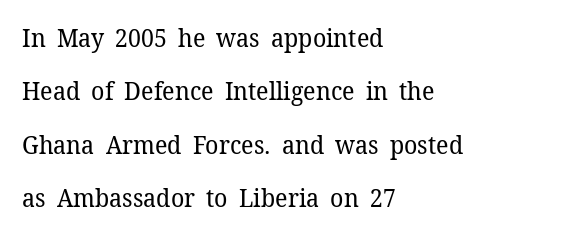
Leading: increased. Horizontal alignment here is leftward, the default for most running prose. The typesetting does not lean heavy: it is not bold. This sample uses an upright cut, with every glyph sitting square on the baseline. The rendering keeps characters at their native spacing. Plain, unruled lines of type.
